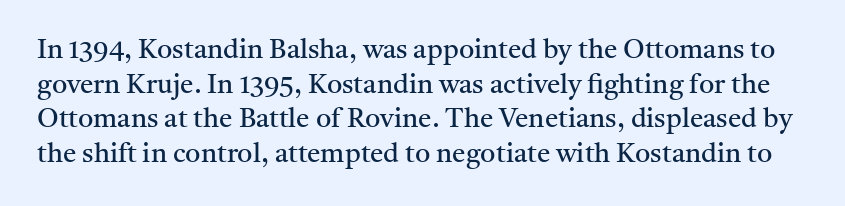
The face looks like a standard text weight, possibly lighter. Compared with typical body copy, the letter spacing here is the same. The strip under each line holds only bare page. Do the letters lean? They stand straight. In terms of leading, this rendering sits right in the middle.
